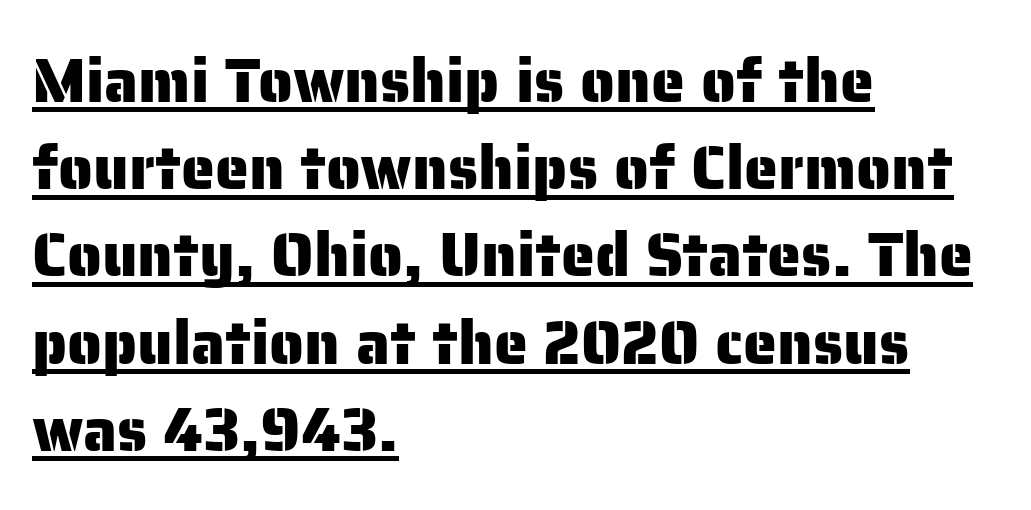
{"serif": "no", "italic": "no", "width": "normal", "stroke_contrast": "low", "x_height": "medium", "monospaced": "no", "underline": "yes", "align": "left", "line_spacing": "normal", "line_spacing_ratio": 1.43, "letter_spacing": "normal", "letter_spacing_em": 0.0, "glyph_px": 61}
